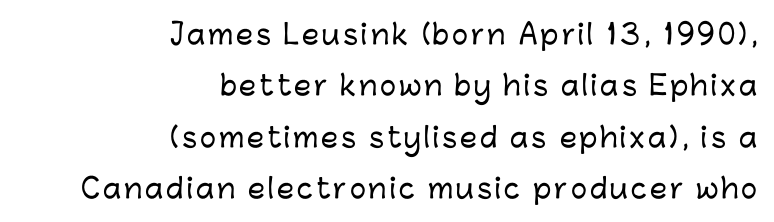
Q: Is the text italic (slanted)? A: No, it is upright.
Q: Is the text underlined? A: No.
Q: How is the paragraph aligned? A: Right-aligned.
Q: Is the spacing between lines tight, normal or loose? A: Loose.
